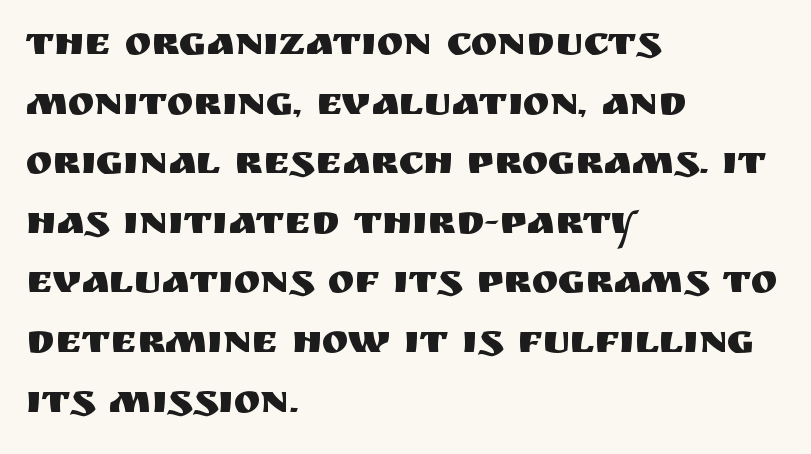
{"serif": "no", "italic": "no", "width": "normal", "stroke_contrast": "medium", "x_height": "large", "monospaced": "no", "underline": "no", "align": "left", "line_spacing": "normal", "line_spacing_ratio": 1.49, "letter_spacing": "normal", "letter_spacing_em": 0.0, "glyph_px": 40}
